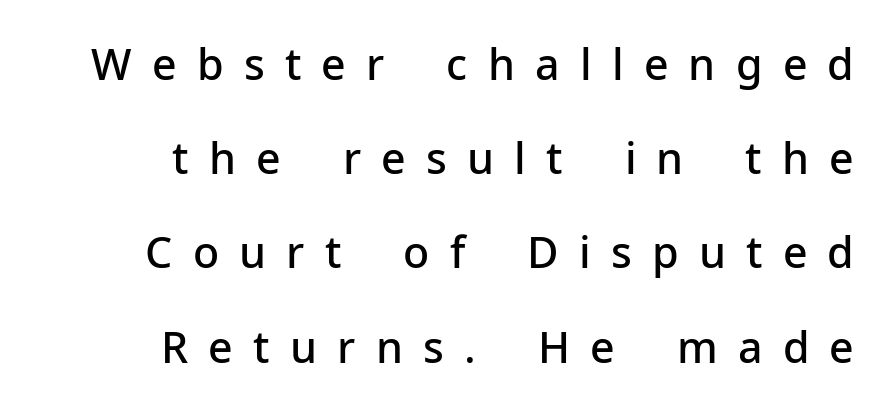
The image shows 43 px semibold sans-serif type, upright; set right-aligned, loose line spacing (2.19x), unusually wide letter spacing (+0.47 em), not underlined; low stroke contrast and a medium x-height.
